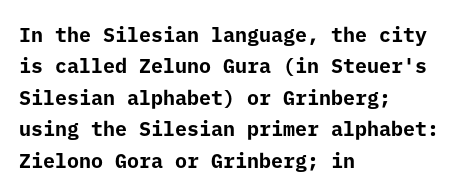
Ascenders rise straight up at ninety degrees. Just letters on the line, the space beneath them empty. Normally led — the rows are evenly, conventionally spaced. Here the glyphs are tracked normally, forming tight word shapes. The characters look thick and weighty, a clear bold.
